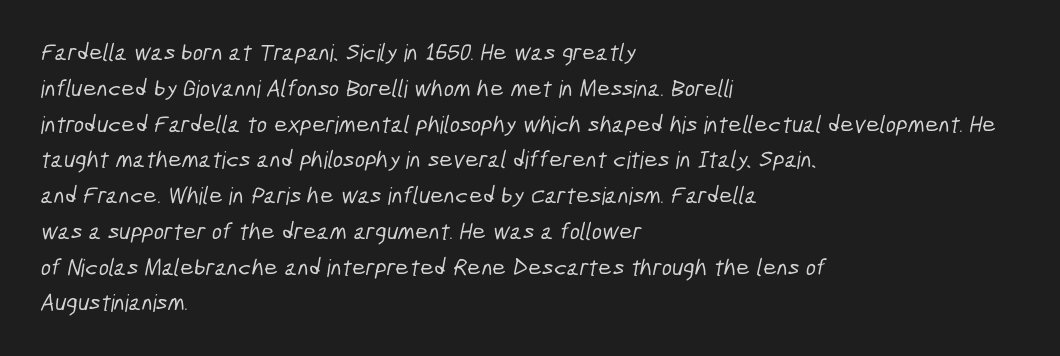
{"underline": "no", "align": "left", "line_spacing": "normal", "line_spacing_ratio": 1.49, "letter_spacing": "normal", "letter_spacing_em": 0.0, "glyph_px": 24}
